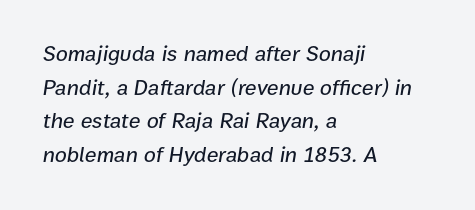
Q: Is the text italic (slanted)? A: Yes, it leans right by about 9 degrees.
Q: Is the text underlined? A: No.
Q: How is the paragraph aligned? A: Left-aligned.
Q: Is the spacing between letters normal or unusually wide? A: Normal.
Q: Is the spacing between lines tight, normal or loose? A: Normal.
